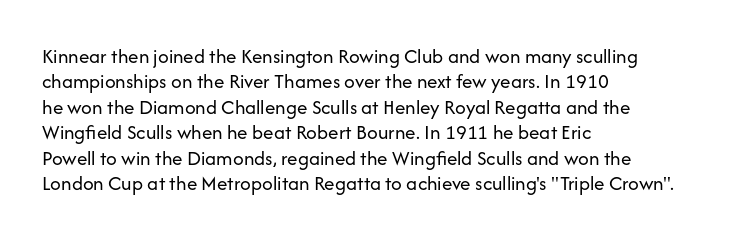
A bare baseline throughout the passage. Line beginnings align vertically; line endings do not. This sample uses plain, unmodified letter spacing. Posture: straight, roman, zero tilt. Is this a heavy cut? Hardly; it is regular or lighter.
